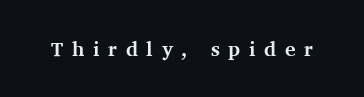
Q: Is the text bold? A: Yes.
Q: Is the text italic (slanted)? A: No, it is upright.
Q: Is the text underlined? A: No.
Q: Is the spacing between letters normal or unusually wide? A: Unusually wide.
